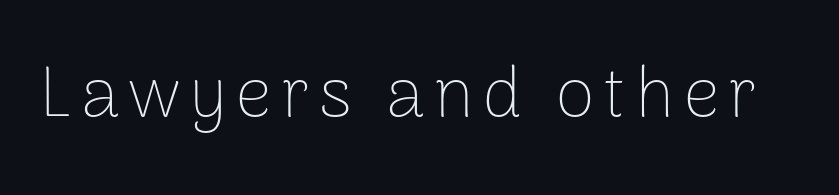
The image shows 71 px thin sans-serif type, upright; set not underlined; low stroke contrast and a medium x-height.
